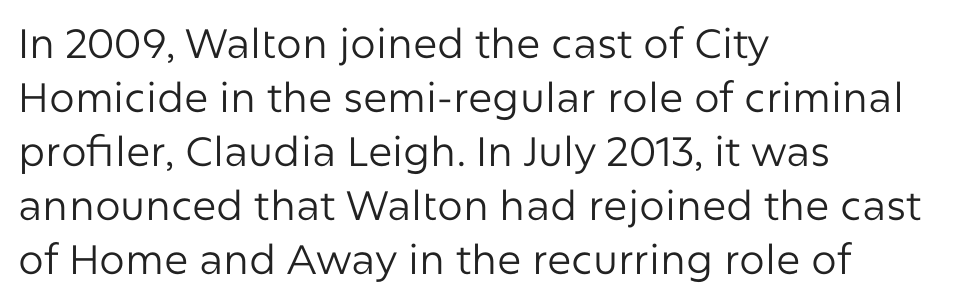
{"serif": "no", "italic": "no", "bold": "no", "weight": "regular", "width": "normal", "stroke_contrast": "low", "x_height": "medium", "monospaced": "no", "underline": "no", "align": "left", "line_spacing": "normal", "line_spacing_ratio": 1.32, "letter_spacing": "normal", "letter_spacing_em": 0.0, "glyph_px": 41}
